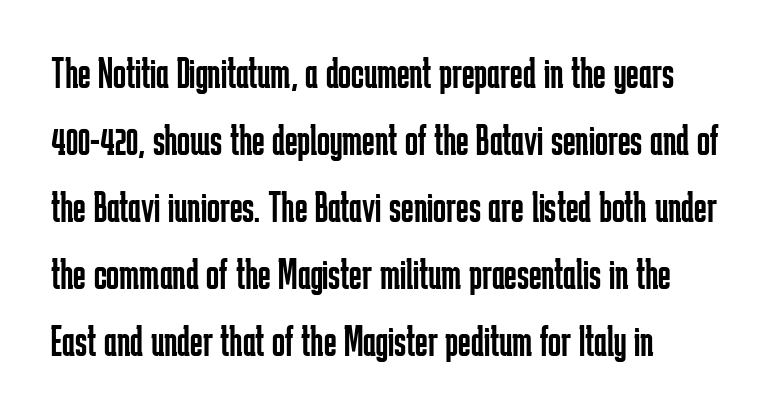
{"serif": "no", "italic": "no", "bold": "no", "weight": "regular", "width": "condensed", "stroke_contrast": "low", "x_height": "medium", "monospaced": "no", "underline": "no", "align": "left", "line_spacing": "normal", "line_spacing_ratio": 1.56, "letter_spacing": "normal", "letter_spacing_em": 0.0, "glyph_px": 43}
